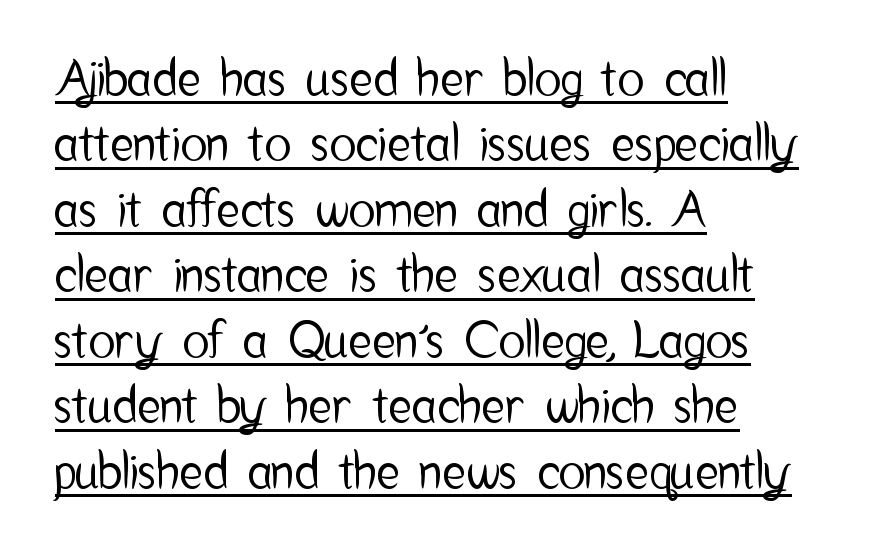
Horizontally, the lines are justified to the leading edge only. The line-height multiplier appears to be the usual default. Posture: vertical. The designer went with a sans here, leaving each stem footless.
